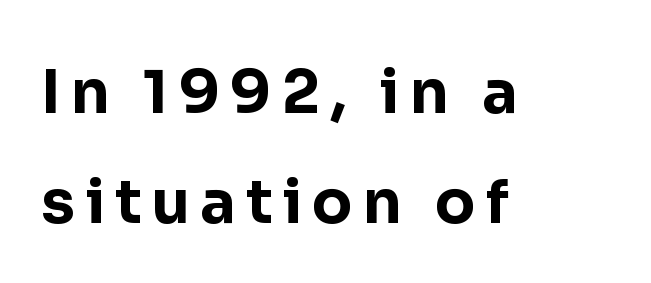
Q: Is the text bold? A: Yes.
Q: Is the text italic (slanted)? A: No, it is upright.
Q: Is the typeface a serif or a sans-serif typeface? A: Sans-serif.
Q: Is the text underlined? A: No.
Q: How is the paragraph aligned? A: Left-aligned.
Q: Width (condensed, normal, or wide)? A: Normal.
Q: Stroke contrast? A: Low.
Q: x-height? A: Medium.
Q: Monospaced? A: No.
